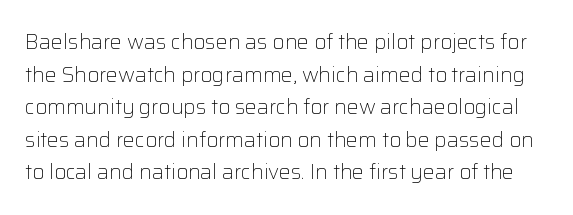
A light-to-regular cut is what we see here. Words appear dense and cohesive because spacing is normal. The lettering stays uniformly vertical, giving the passage a roman look. Plain, unruled lines of type. Quick note: interline space is typical.
